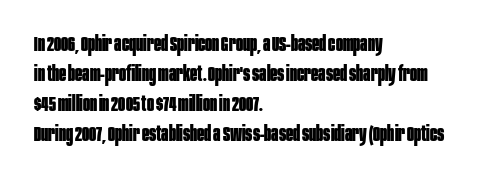
The image shows 21 px bold type, upright; set left-aligned, normal line spacing (1.43x), normal letter spacing, not underlined.
